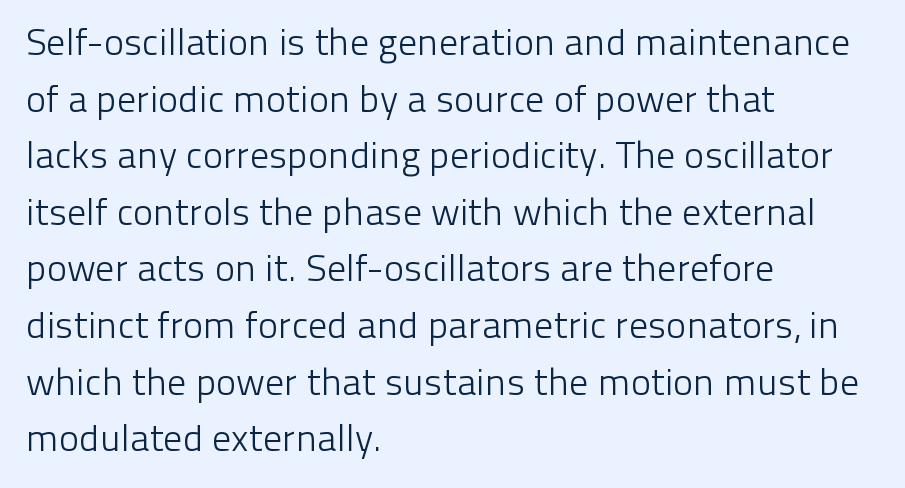
Q: Is the text bold? A: No.
Q: Is the text italic (slanted)? A: No, it is upright.
Q: Is the typeface a serif or a sans-serif typeface? A: Sans-serif.
Q: Is the text underlined? A: No.
Q: How is the paragraph aligned? A: Left-aligned.
Q: Is the spacing between letters normal or unusually wide? A: Normal.
Q: Is the spacing between lines tight, normal or loose? A: Normal.
Q: Width (condensed, normal, or wide)? A: Normal.
Q: Stroke contrast? A: Low.
Q: x-height? A: Medium.
Q: Monospaced? A: No.
